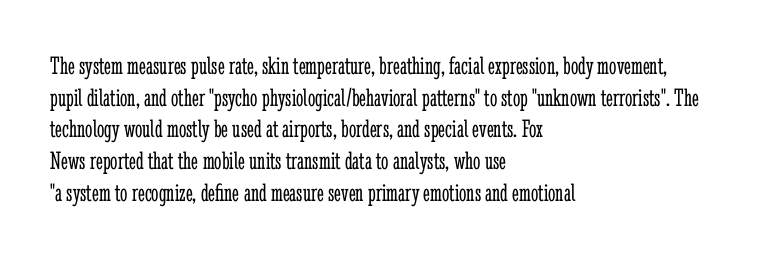
Nope, not italic — everything's standing straight. The font is comparable to plain body text, perhaps lighter. Inter-character spacing is left at the font's built-in metrics. The zone under the glyphs is completely vacant. These lines are set flush left with a ragged right edge.
